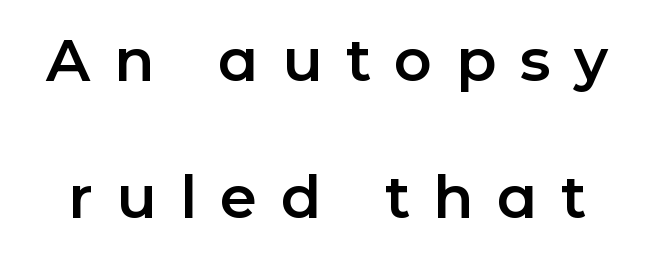
The image shows 59 px sans-serif type, upright; set loose line spacing (2.33x), unusually wide letter spacing (+0.4 em), not underlined; low stroke contrast and a medium x-height.
